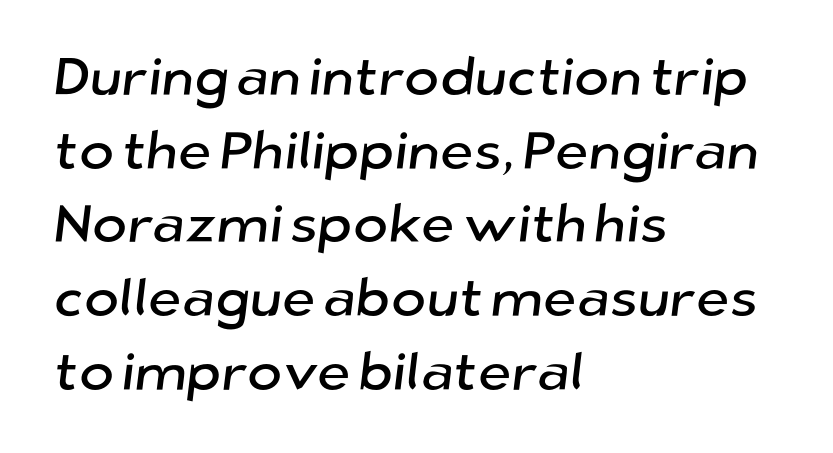
In terms of leading, this rendering sits right in the middle. Letterform terminals end flat and unadorned throughout the passage. Alignment: flush left. Check under the words: just untouched page. The letters advance in unequal steps, a hallmark of proportional type.
